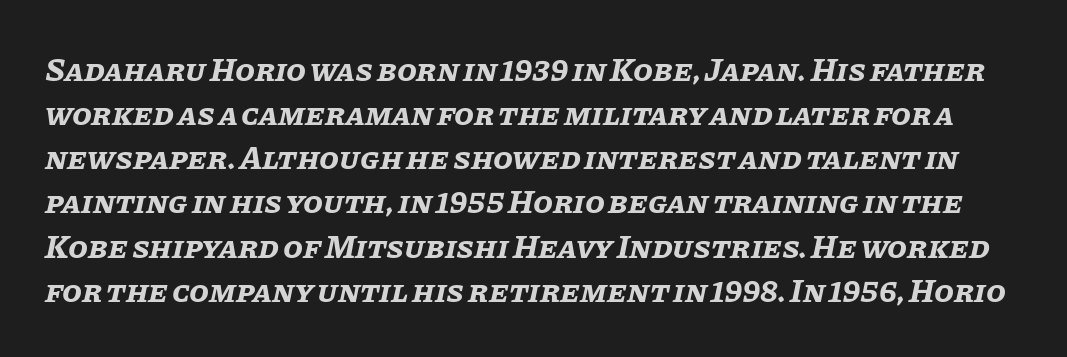
The type is set solid horizontally, with unmodified tracking. Vertical spacing — default. Compared with an ordinary text face, these strokes are far heavier — a full bold. Here the designer chose a conventional face with non-uniform glyph widths. The face used here has a pronounced slope to its letters.
